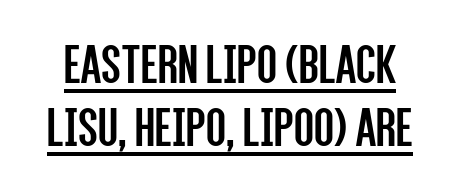
The image shows 58 px regular-weight, condensed sans-serif type, upright; set tight line spacing (1.09x), normal letter spacing, underlined; low stroke contrast and a large x-height.
